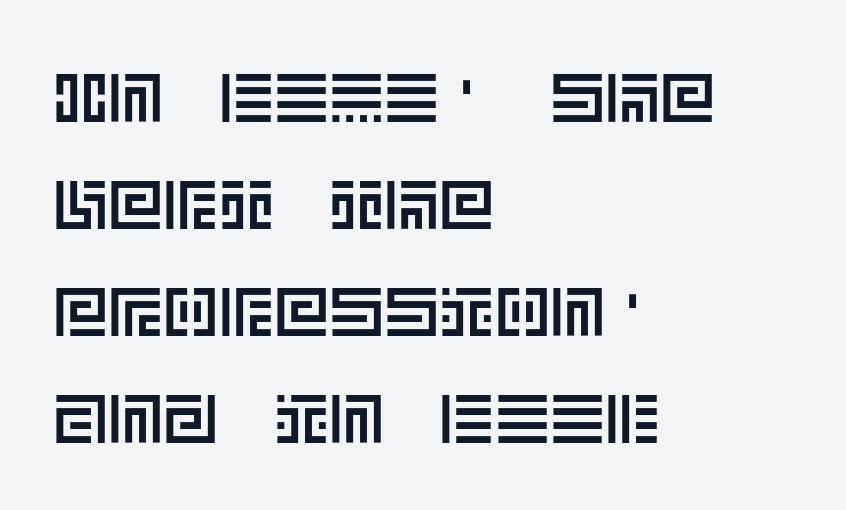
No extra tracking has been applied to these lines. The designer left line spacing at the default. Casual observation: everything's shoved over to the left. Clear beneath every line of the passage. Unlike italic type, these characters show no tilt at all.
